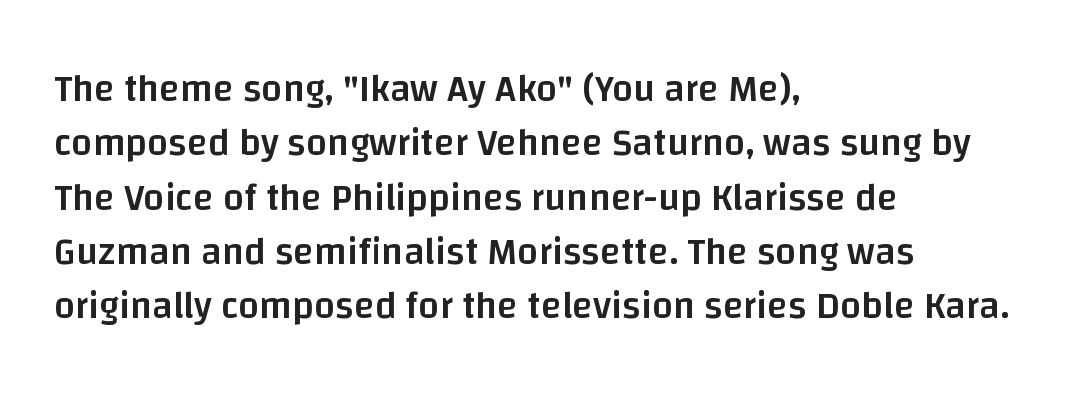
{"serif": "no", "italic": "no", "bold": "semi", "weight": "semibold", "width": "normal", "stroke_contrast": "low", "x_height": "large", "monospaced": "no", "underline": "no", "align": "left", "line_spacing": "normal", "line_spacing_ratio": 1.43, "letter_spacing": "normal", "letter_spacing_em": 0.0, "glyph_px": 38}
